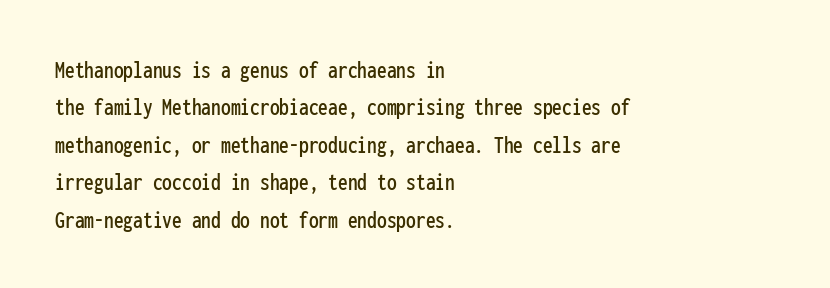
Q: Is the text italic (slanted)? A: No, it is upright.
Q: Is the text underlined? A: No.
Q: How is the paragraph aligned? A: Left-aligned.
Q: Is the spacing between letters normal or unusually wide? A: Normal.
Q: Is the spacing between lines tight, normal or loose? A: Normal.
